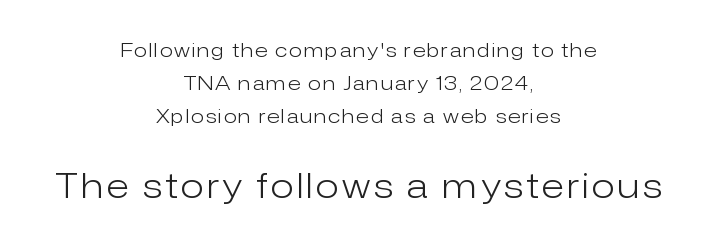
{"serif": "no", "italic": "no", "bold": "no", "weight": "light", "width": "normal", "stroke_contrast": "low", "x_height": "medium", "monospaced": "no", "underline": "no", "align": "center", "line_spacing_ratio": 1.75, "larger_block": "second", "size_ratio": 1.79, "glyph_px": 34}
